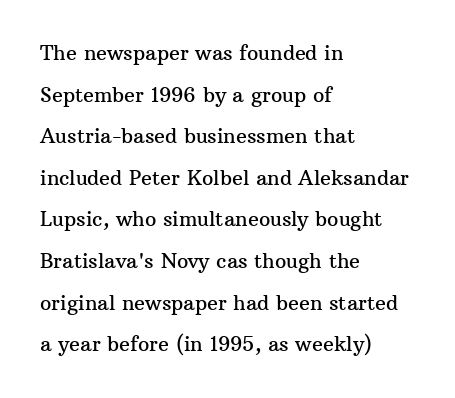
{"italic": "no", "underline": "no", "align": "left", "line_spacing": "loose", "line_spacing_ratio": 2.08, "letter_spacing": "normal", "letter_spacing_em": 0.0, "glyph_px": 20}
